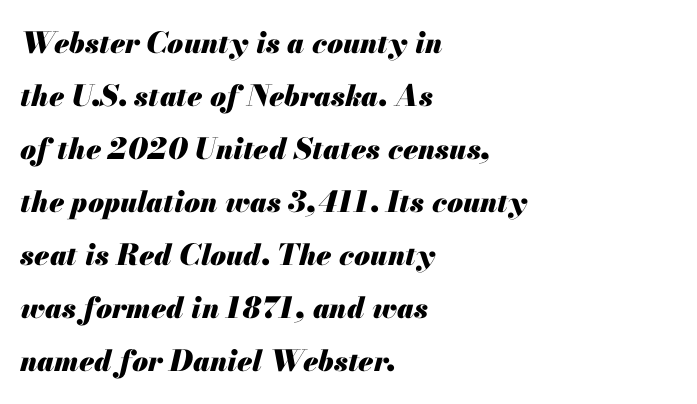
Does extra space separate the letters? No, they use regular spacing. Proportional: the letters do not fall into vertical columns. The specimen reads as italic at a glance. Decoration check: the copy has no underline. The passage shown is emphatically bold.
